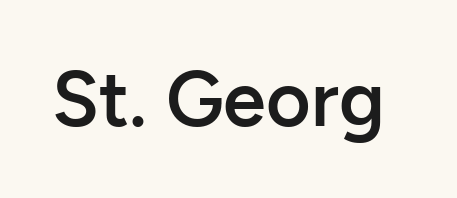
{"serif": "no", "italic": "no", "bold": "semi", "weight": "semibold", "width": "normal", "stroke_contrast": "low", "x_height": "medium", "monospaced": "no", "underline": "no", "letter_spacing": "normal", "letter_spacing_em": 0.0, "glyph_px": 77}
